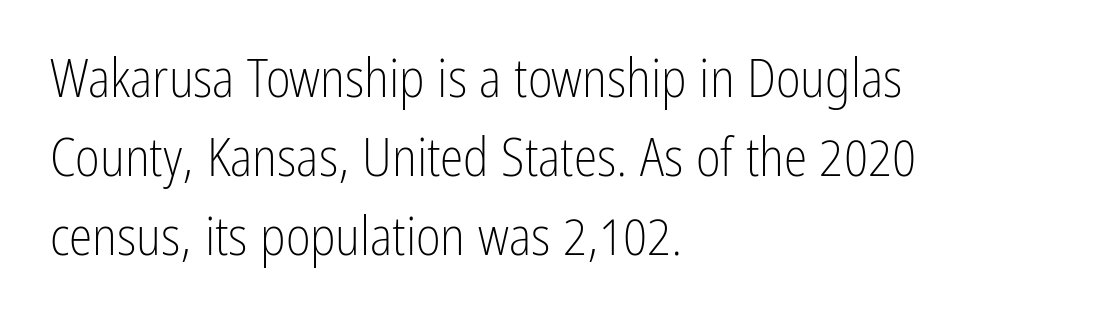
The image shows 53 px light, condensed sans-serif type, upright; set left-aligned, normal line spacing (1.49x), normal letter spacing, not underlined; low stroke contrast and a medium x-height.
